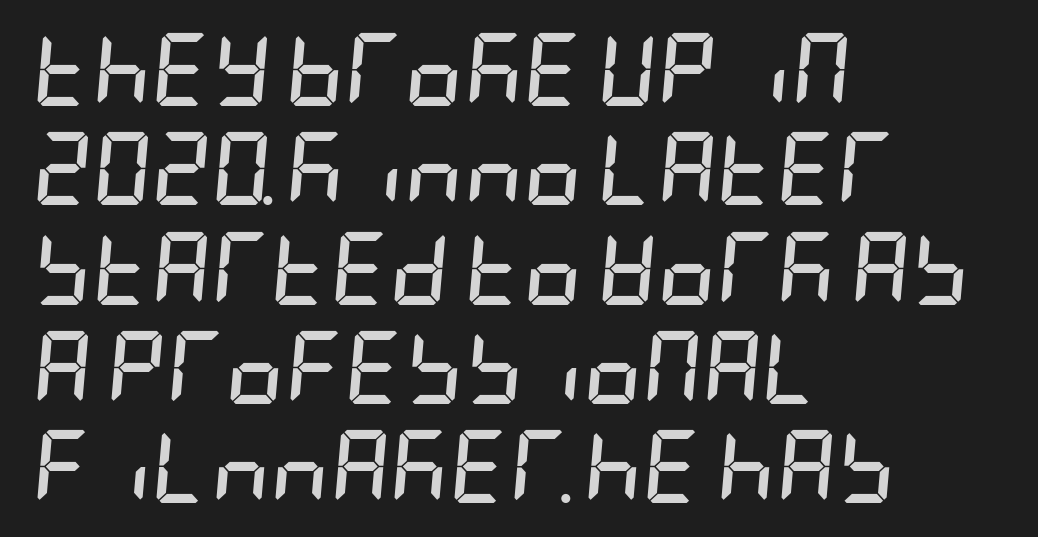
Stroke thickness is high; the sample reads as a true bold. Here the glyphs are tracked normally, forming tight word shapes. Layout note: lines flush left. Style check: oblique. Horizontal bands of white between lines are of average thickness.
